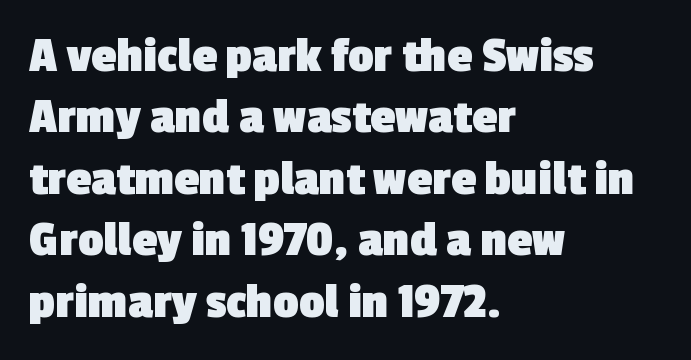
{"serif": "no", "bold": "yes", "weight": "heavy", "width": "normal", "x_height": "medium", "monospaced": "no", "underline": "no", "align": "left", "line_spacing_ratio": 1.23, "letter_spacing": "normal", "letter_spacing_em": 0.0, "glyph_px": 50}
